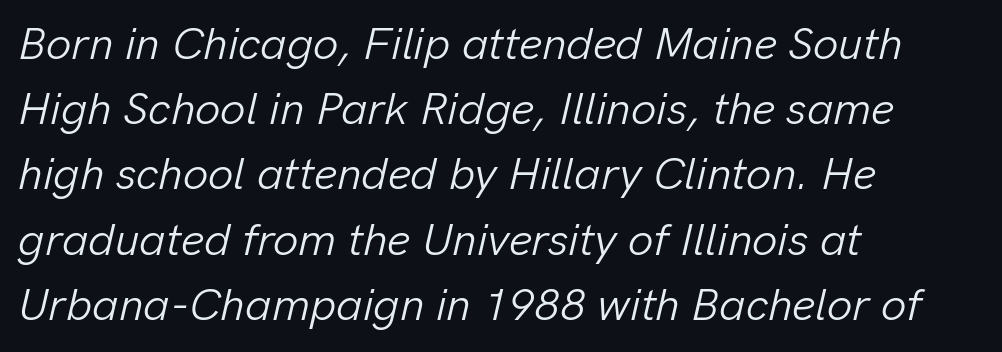
Stroke thickness stays within the range of a standard reading face or lighter. One glance says typical: line gaps are just what's usual. The passage shown is typed in a proportional face where columns would drift. A typesetter would call this zero additional tracking. Does the copy run flush right? No — it runs flush left.
